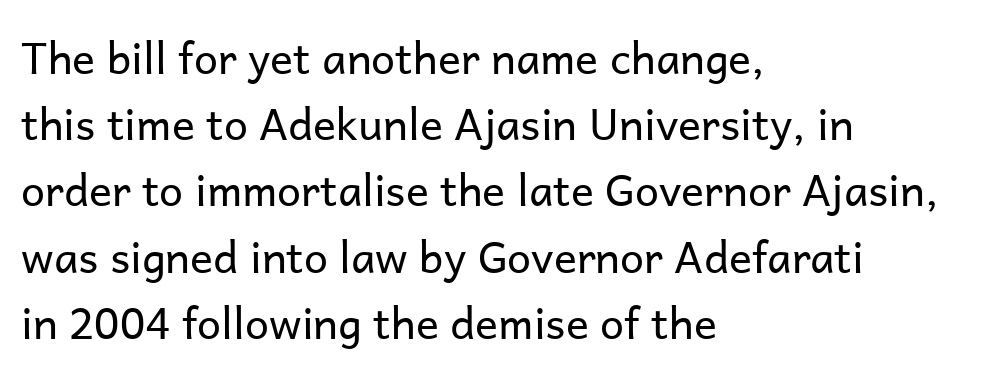
{"serif": "no", "italic": "no", "bold": "no", "weight": "regular", "width": "normal", "stroke_contrast": "low", "x_height": "medium", "monospaced": "no", "underline": "no", "align": "left", "line_spacing": "normal", "line_spacing_ratio": 1.54, "letter_spacing": "normal", "letter_spacing_em": 0.0, "glyph_px": 43}
